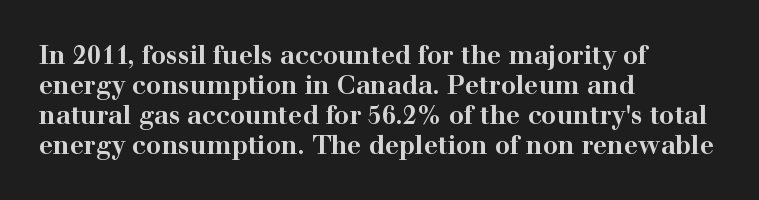
The image shows 25 px bold type, upright; set left-aligned, line spacing 1.2x, normal letter spacing, not underlined.
